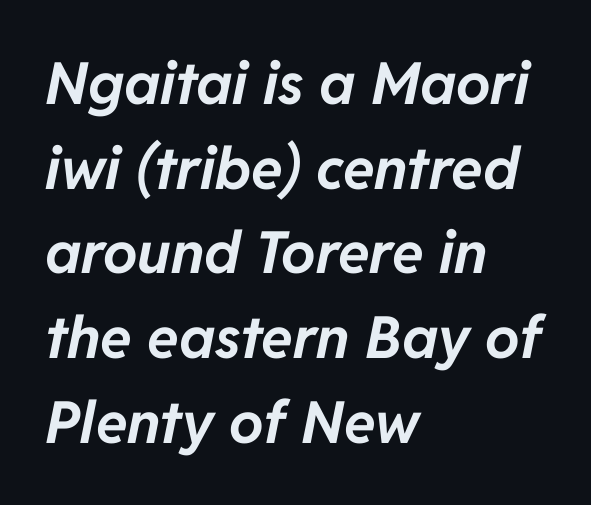
Looking at the ascenders, they clearly lean. Does the copy run flush right? No — it runs flush left. Note the varied advance widths — an 'i' is clearly narrower than an 'm'. The horizontal fit of the characters is conventional and even. Its strokes are broad and dark, the hallmark of bold type. How would I describe the line gaps? Plain and ordinary.
